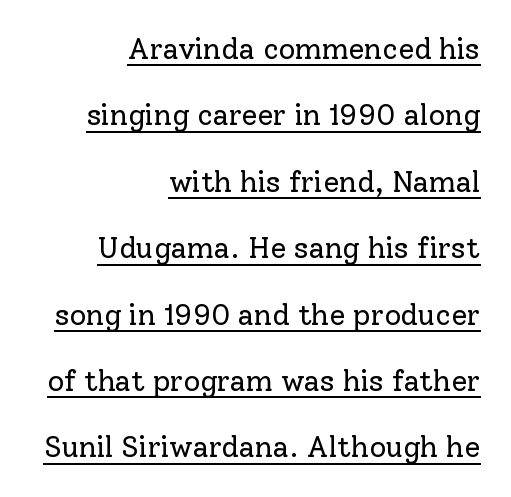
The image shows 29 px regular-weight serif type, upright; set right-aligned, loose line spacing (2.29x), normal letter spacing, underlined; low stroke contrast and a medium x-height.
